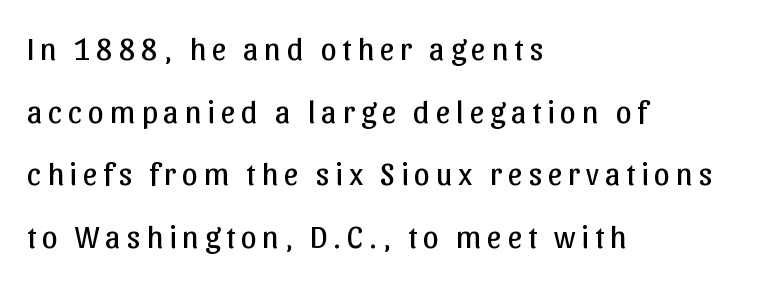
The image shows 32 px regular-weight sans-serif type, upright; set left-aligned, loose line spacing (1.96x), not underlined; low stroke contrast and a medium x-height.
